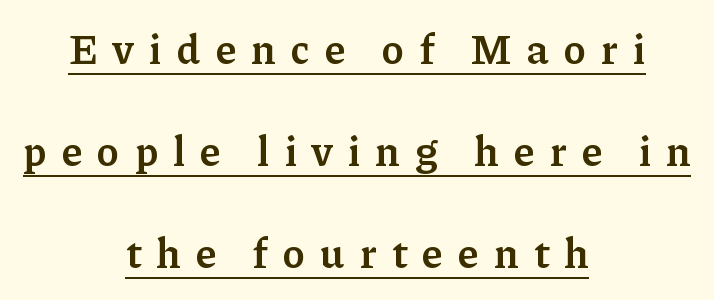
The image shows 42 px semibold serif type, upright; set centered, loose line spacing (2.43x), unusually wide letter spacing (+0.37 em), underlined; low stroke contrast and a medium x-height.
